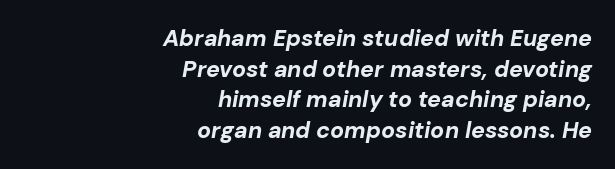
Q: Is the text bold? A: Yes.
Q: Is the text italic (slanted)? A: Yes, it leans right by about 10 degrees.
Q: Is the text underlined? A: No.
Q: How is the paragraph aligned? A: Right-aligned.
Q: Is the spacing between letters normal or unusually wide? A: Normal.
Q: Is the spacing between lines tight, normal or loose? A: Normal.
